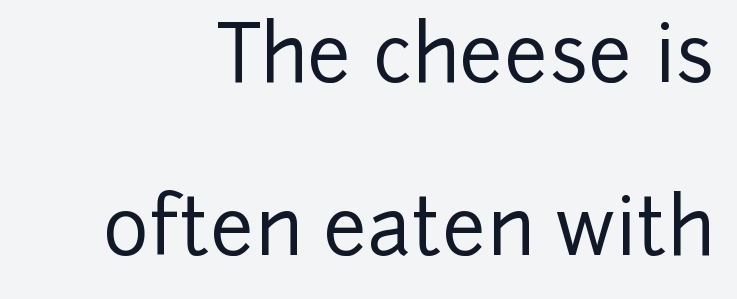
Q: Is the text italic (slanted)? A: No, it is upright.
Q: Is the typeface a serif or a sans-serif typeface? A: Sans-serif.
Q: Is the text underlined? A: No.
Q: How is the paragraph aligned? A: Right-aligned.
Q: Is the spacing between letters normal or unusually wide? A: Normal.
Q: Is the spacing between lines tight, normal or loose? A: Loose.
Q: Width (condensed, normal, or wide)? A: Normal.
Q: Stroke contrast? A: Low.
Q: x-height? A: Medium.
Q: Monospaced? A: No.
